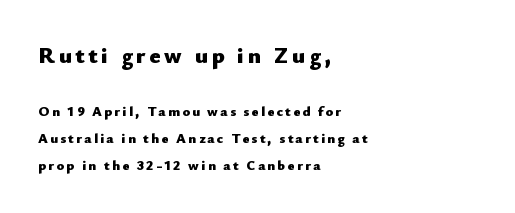
Q: Is the text bold? A: Yes.
Q: Is the text italic (slanted)? A: No, it is upright.
Q: Is the text underlined? A: No.
Q: How is the paragraph aligned? A: Left-aligned.
Q: Is the spacing between lines tight, normal or loose? A: Loose.
Q: Which block of text is set in a larger size, the first (top) or the second (bottom)? A: The first (top) one.
